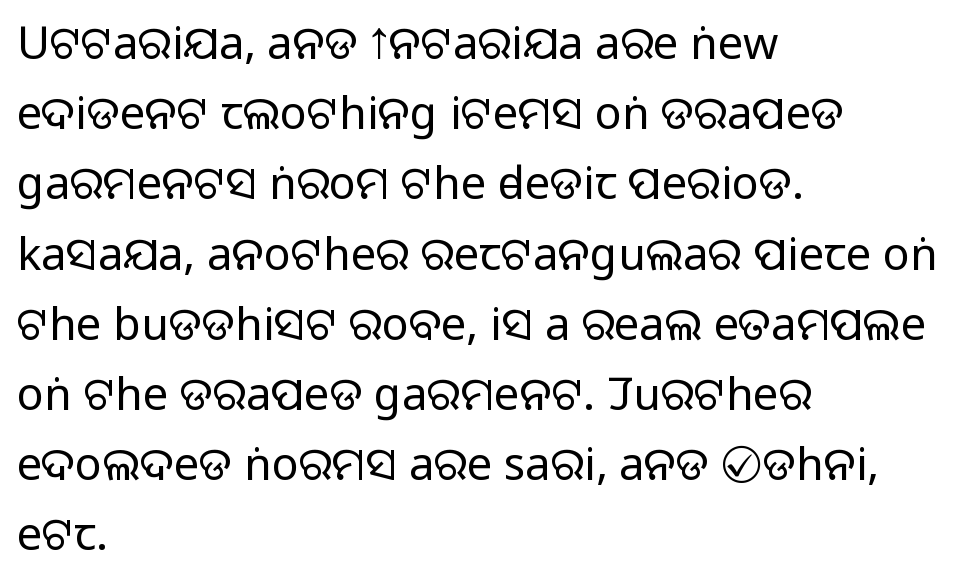
The image shows 45 px regular-weight sans-serif type, upright; set left-aligned, normal line spacing (1.56x), normal letter spacing, not underlined; low stroke contrast and a large x-height.
